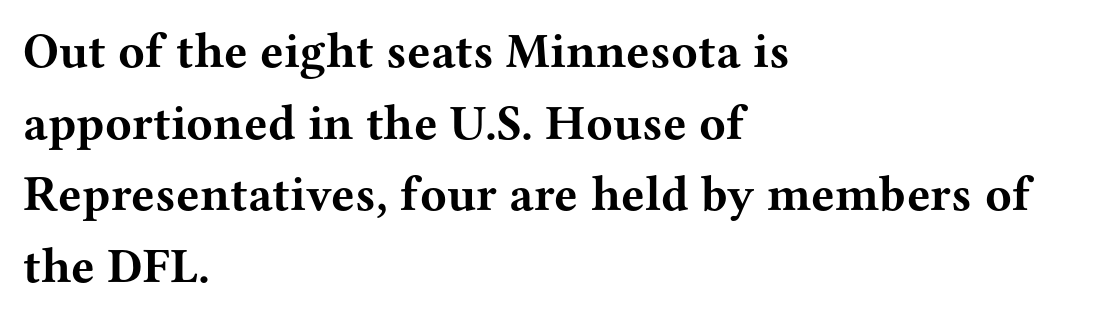
{"serif": "yes", "italic": "no", "bold": "yes", "weight": "bold", "width": "wide", "stroke_contrast": "medium", "x_height": "medium", "monospaced": "no", "underline": "no", "align": "left", "line_spacing": "normal", "line_spacing_ratio": 1.46, "letter_spacing": "normal", "letter_spacing_em": 0.0, "glyph_px": 49}
